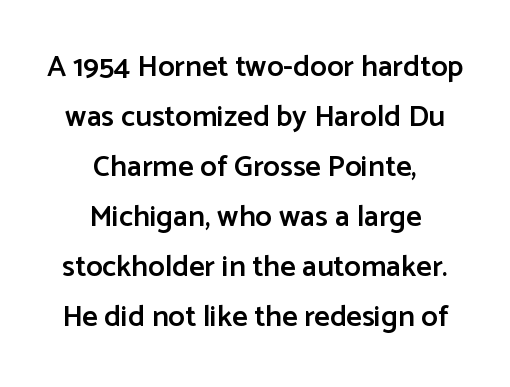
You could call the tracking neutral — neither tight nor loose. Typographically, this falls in the sans-serif category. Alignment: centered. The rendering uses natural spacing where letterforms have individual widths. This sample keeps an unexceptional amount of space between lines. This is the in-between weight designers call semibold or demi.
